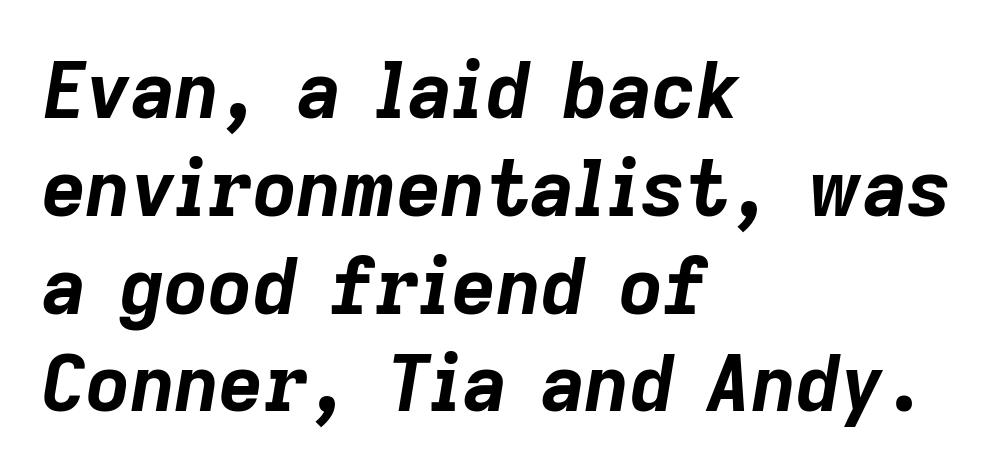
Q: Is the text bold? A: Yes.
Q: Is the text italic (slanted)? A: Yes, it leans right by about 9 degrees.
Q: Is the text underlined? A: No.
Q: How is the paragraph aligned? A: Left-aligned.
Q: Is the spacing between letters normal or unusually wide? A: Normal.
Q: Is the spacing between lines tight, normal or loose? A: Normal.
Q: Width (condensed, normal, or wide)? A: Normal.
Q: Stroke contrast? A: Low.
Q: x-height? A: Medium.
Q: Monospaced? A: No.
